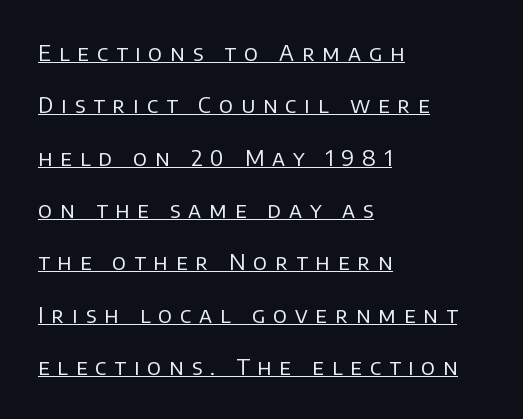
The image shows 22 px text type, upright; set left-aligned, loose line spacing (2.38x), unusually wide letter spacing (+0.36 em), underlined.
